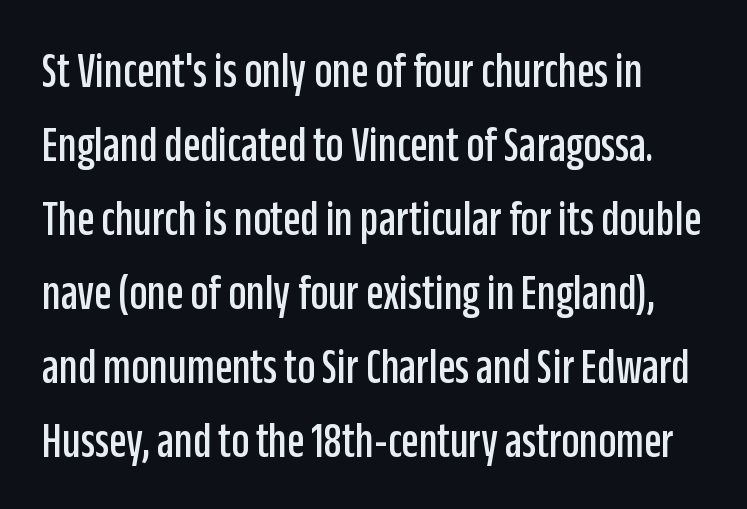
{"serif": "no", "italic": "no", "width": "condensed", "stroke_contrast": "low", "x_height": "large", "monospaced": "no", "underline": "no", "line_spacing": "normal", "line_spacing_ratio": 1.48, "letter_spacing": "normal", "letter_spacing_em": 0.0, "glyph_px": 50}
